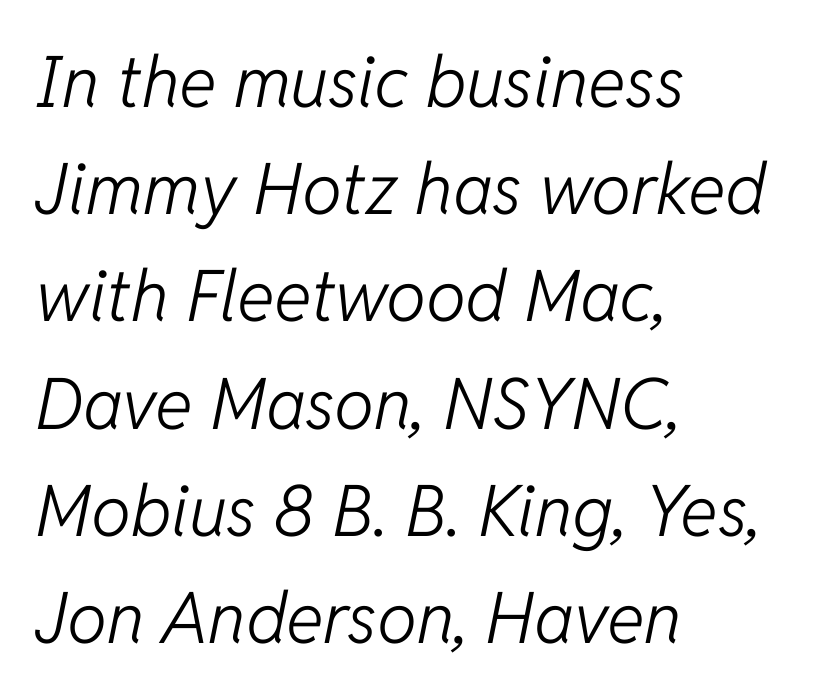
{"italic": "yes", "lean": "right", "slant_degrees": 11, "bold": "no", "weight": "light", "width": "normal", "stroke_contrast": "low", "x_height": "medium", "monospaced": "no", "underline": "no", "align": "left", "line_spacing": "normal", "line_spacing_ratio": 1.51, "letter_spacing": "normal", "letter_spacing_em": 0.0, "glyph_px": 71}
